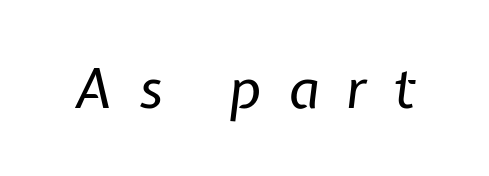
The letters advance in unequal steps, a hallmark of proportional type. Between one letter and the next there's a generous, obvious gap. Only glyphs here, with clear space below each row. Stroke thickness stays within the range of a standard reading face or lighter. This is oblique type, the kind used for emphasis or titles.
